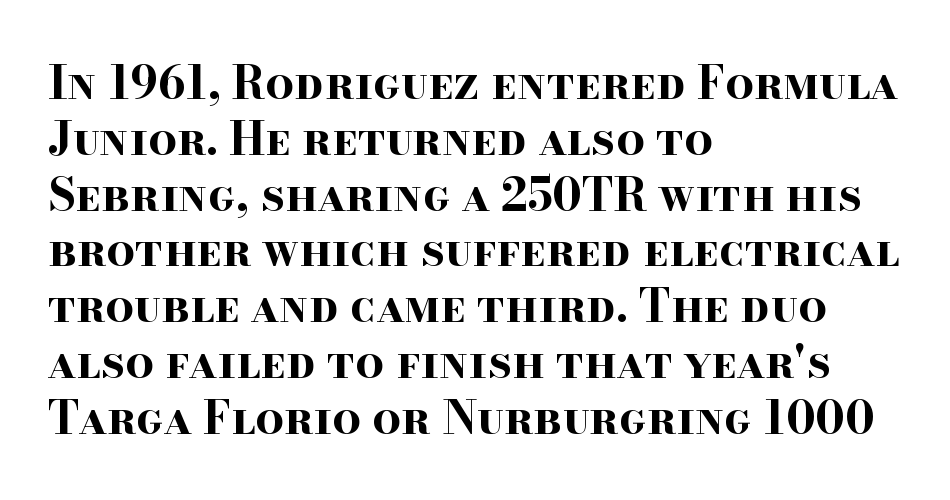
{"serif": "yes", "italic": "no", "bold": "yes", "weight": "bold", "width": "wide", "stroke_contrast": "high", "x_height": "small", "monospaced": "no", "underline": "no", "align": "left", "line_spacing_ratio": 1.24, "letter_spacing": "normal", "letter_spacing_em": 0.0, "glyph_px": 45}
